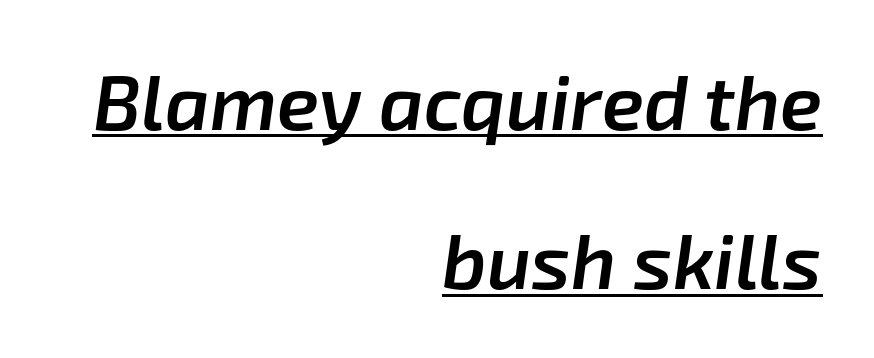
The image shows 77 px semibold type, italic (leaning right); set right-aligned, loose line spacing (2.07x), normal letter spacing, underlined; low stroke contrast and a medium x-height.
